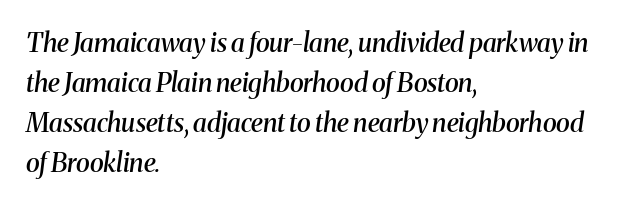
The image shows 26 px text type, italic (leaning right); set left-aligned, normal line spacing (1.54x), normal letter spacing, not underlined.
